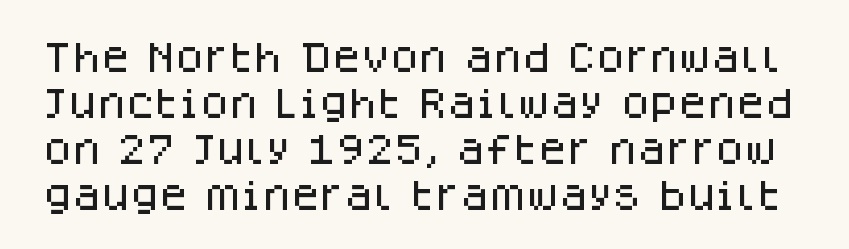
Q: Is the text italic (slanted)? A: No, it is upright.
Q: Is the typeface a serif or a sans-serif typeface? A: Sans-serif.
Q: Is the text underlined? A: No.
Q: Is the spacing between letters normal or unusually wide? A: Normal.
Q: Is the spacing between lines tight, normal or loose? A: Normal.
Q: Width (condensed, normal, or wide)? A: Normal.
Q: Stroke contrast? A: Low.
Q: x-height? A: Large.
Q: Monospaced? A: No.
